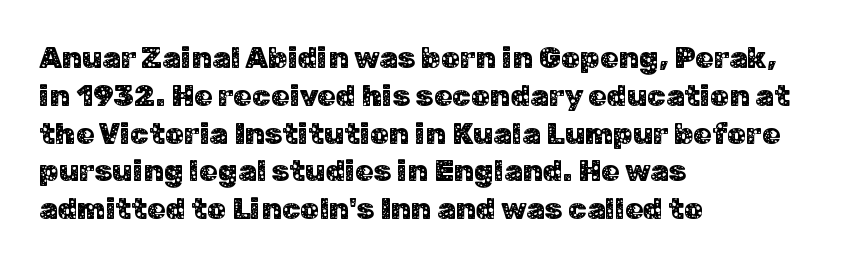
Q: Is the text italic (slanted)? A: No, it is upright.
Q: Is the typeface a serif or a sans-serif typeface? A: Sans-serif.
Q: Is the text underlined? A: No.
Q: How is the paragraph aligned? A: Left-aligned.
Q: Is the spacing between letters normal or unusually wide? A: Normal.
Q: Is the spacing between lines tight, normal or loose? A: Normal.
Q: Width (condensed, normal, or wide)? A: Normal.
Q: Stroke contrast? A: Low.
Q: x-height? A: Medium.
Q: Monospaced? A: No.
